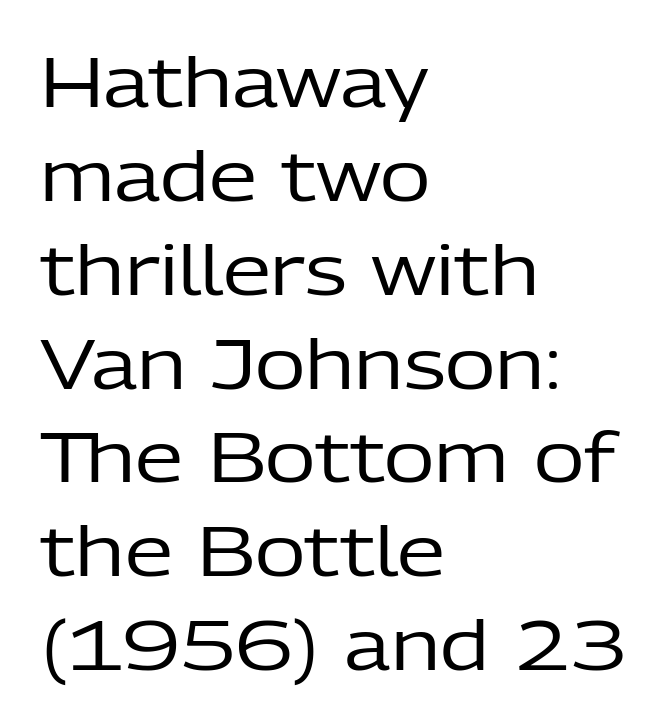
The image shows 69 px regular-weight sans-serif type, upright; set left-aligned, normal line spacing (1.36x), normal letter spacing, not underlined; low stroke contrast and a medium x-height.
